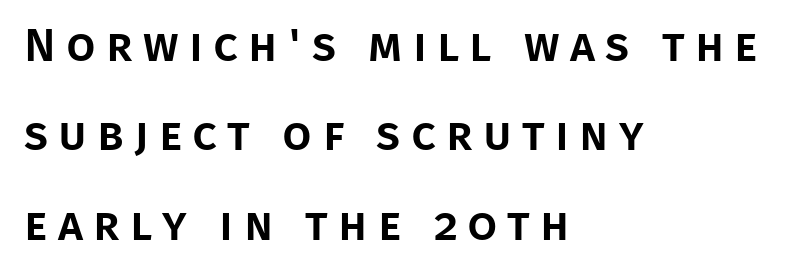
Nope, no serifs anywhere on these letters. Teacher's note: observe the even left margin — that is flush-left alignment. The letterforms stand isolated, each surrounded by extra space. These lines are rendered in a variable-pitch font. Posture: straight, roman, zero tilt.
